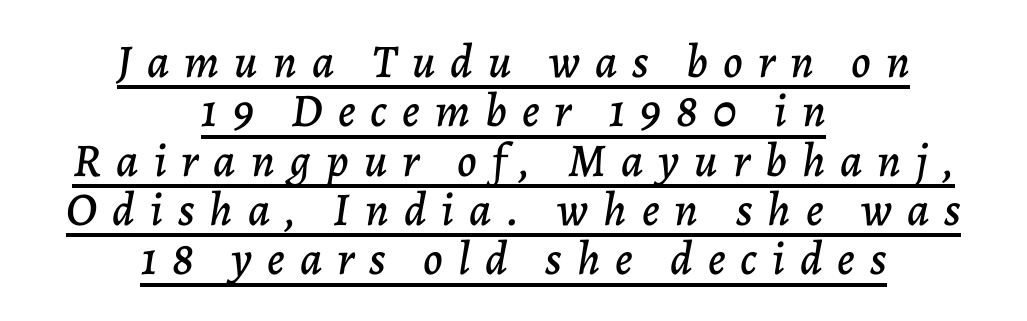
The image shows 47 px text type, italic (leaning right); set centered, tight line spacing (1.05x), unusually wide letter spacing (+0.32 em), underlined; low stroke contrast and a medium x-height.
